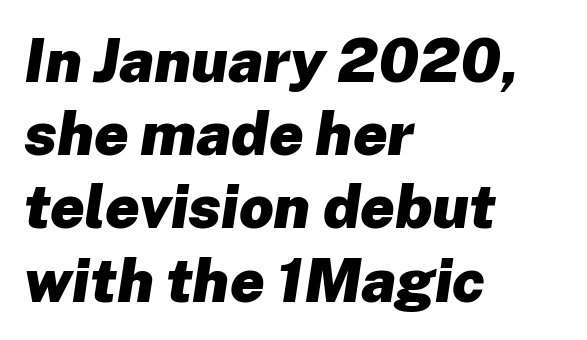
Q: Is the text bold? A: Yes.
Q: Is the text italic (slanted)? A: Yes, it leans right by about 8 degrees.
Q: Is the text underlined? A: No.
Q: How is the paragraph aligned? A: Left-aligned.
Q: Is the spacing between letters normal or unusually wide? A: Normal.
Q: Width (condensed, normal, or wide)? A: Normal.
Q: Stroke contrast? A: Low.
Q: x-height? A: Medium.
Q: Monospaced? A: No.
